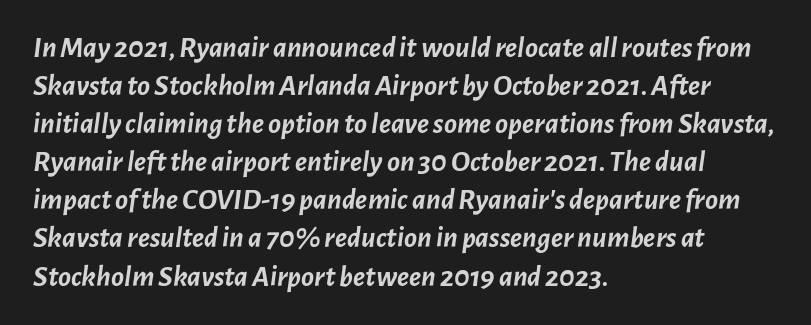
The image shows 30 px semibold type, italic (leaning right); set left-aligned, normal line spacing (1.27x), normal letter spacing, not underlined; low stroke contrast and a medium x-height.
